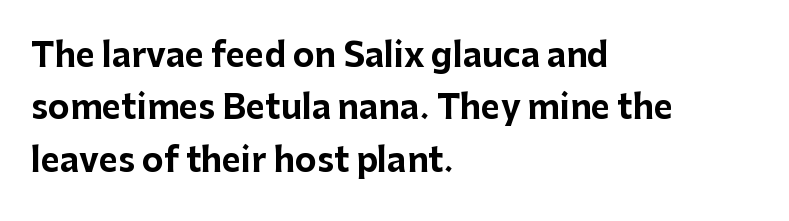
Q: Is the text bold? A: Yes.
Q: Is the text italic (slanted)? A: No, it is upright.
Q: Is the typeface a serif or a sans-serif typeface? A: Sans-serif.
Q: Is the text underlined? A: No.
Q: How is the paragraph aligned? A: Left-aligned.
Q: Is the spacing between letters normal or unusually wide? A: Normal.
Q: Is the spacing between lines tight, normal or loose? A: Normal.
Q: Width (condensed, normal, or wide)? A: Normal.
Q: Stroke contrast? A: Low.
Q: x-height? A: Medium.
Q: Monospaced? A: No.
